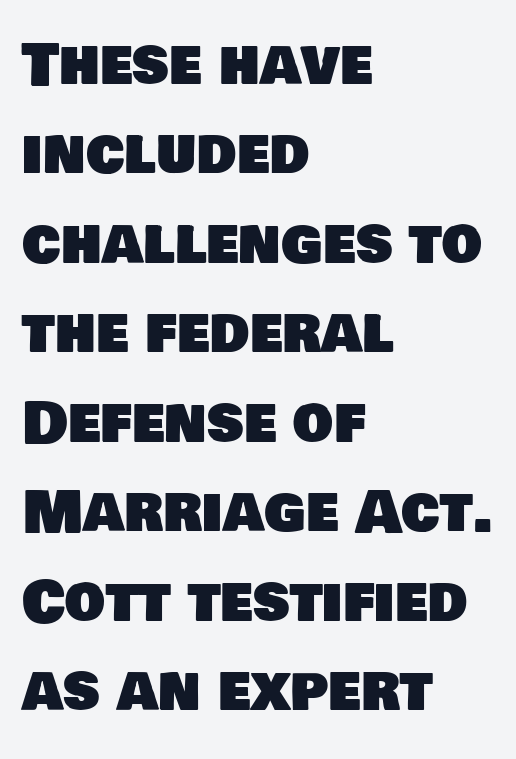
The image shows 57 px sans-serif type; set left-aligned, normal line spacing (1.57x), normal letter spacing, not underlined; low stroke contrast and a large x-height.
